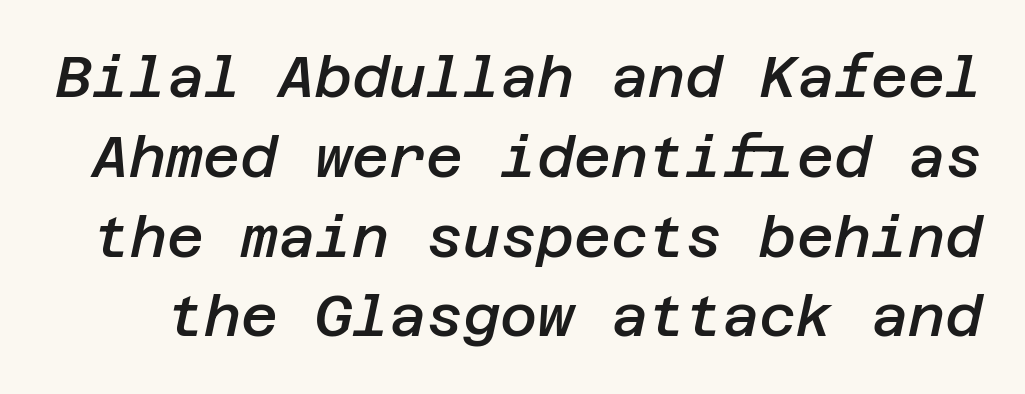
Q: Is the text bold? A: Semi-bold.
Q: Is the text italic (slanted)? A: Yes, it leans right by about 12 degrees.
Q: Is the text underlined? A: No.
Q: Is the spacing between letters normal or unusually wide? A: Normal.
Q: Is the spacing between lines tight, normal or loose? A: Normal.
Q: Width (condensed, normal, or wide)? A: Normal.
Q: Stroke contrast? A: Low.
Q: x-height? A: Large.
